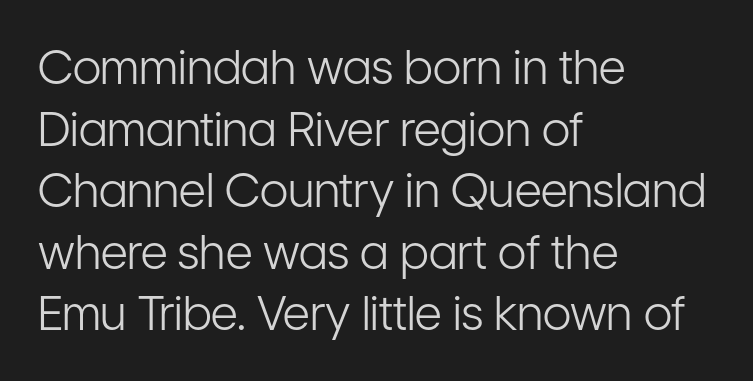
{"serif": "no", "italic": "no", "bold": "no", "weight": "light", "width": "condensed", "stroke_contrast": "low", "x_height": "medium", "monospaced": "no", "underline": "no", "align": "left", "line_spacing": "normal", "line_spacing_ratio": 1.31, "letter_spacing": "normal", "letter_spacing_em": 0.0, "glyph_px": 47}
